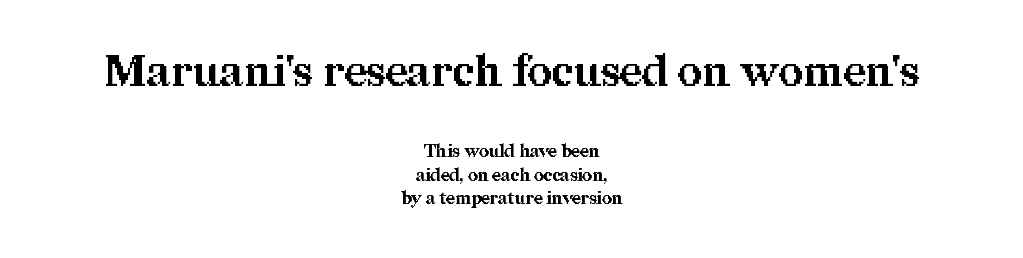
{"serif": "yes", "italic": "no", "bold": "yes", "weight": "bold", "width": "normal", "stroke_contrast": "medium", "x_height": "medium", "monospaced": "no", "underline": "no", "align": "center", "line_spacing": "normal", "line_spacing_ratio": 1.39, "letter_spacing": "normal", "letter_spacing_em": 0.0, "larger_block": "first", "size_ratio": 2.53, "glyph_px": 43}
